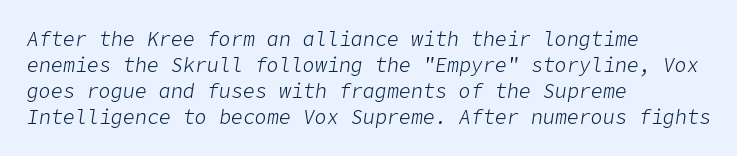
All the whitespace from short lines collects on the right. Any mark beneath the type? The region is blank. Leading matches the norm, producing a regular column. This rendering leaves character spacing at its baseline value.
